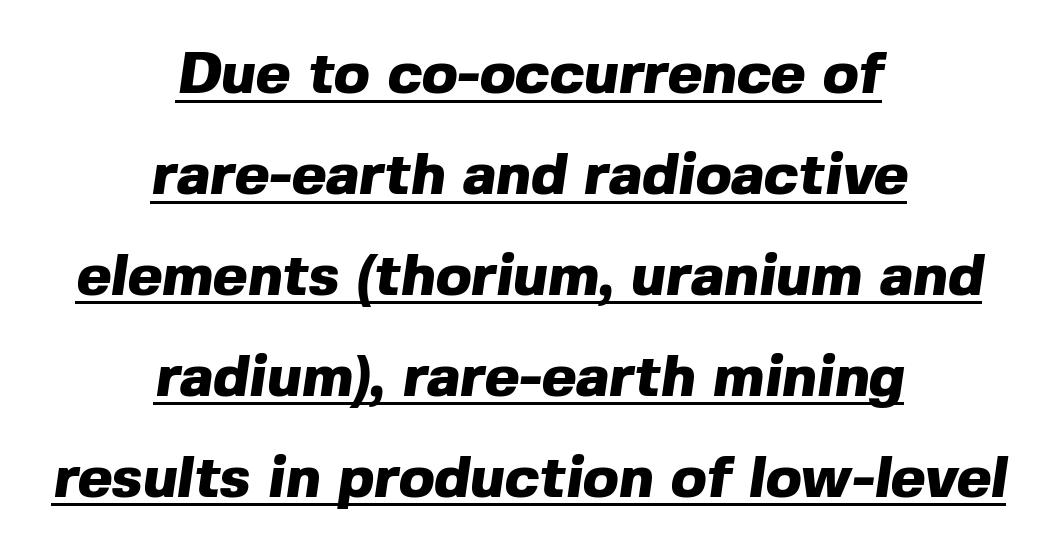
Q: Is the text bold? A: Yes.
Q: Is the typeface a serif or a sans-serif typeface? A: Sans-serif.
Q: Is the text underlined? A: Yes.
Q: How is the paragraph aligned? A: Centered.
Q: Is the spacing between letters normal or unusually wide? A: Normal.
Q: Width (condensed, normal, or wide)? A: Normal.
Q: x-height? A: Medium.
Q: Monospaced? A: No.
